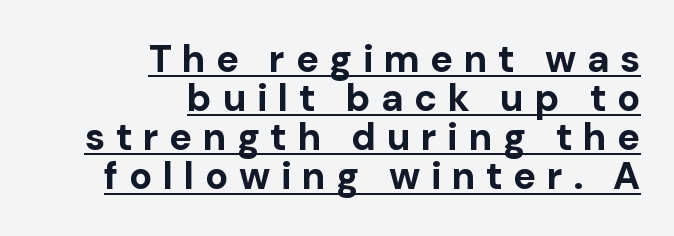
{"serif": "no", "italic": "no", "bold": "yes", "weight": "bold", "width": "normal", "stroke_contrast": "low", "x_height": "medium", "monospaced": "no", "underline": "yes", "align": "right", "line_spacing": "tight", "line_spacing_ratio": 1.03, "letter_spacing": "wide", "letter_spacing_em": 0.28, "glyph_px": 38}
